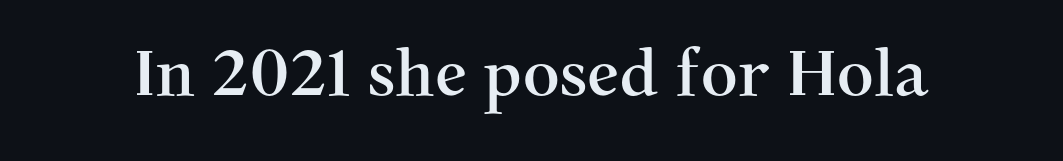
Q: Is the text italic (slanted)? A: No, it is upright.
Q: Is the typeface a serif or a sans-serif typeface? A: Serif.
Q: Is the text underlined? A: No.
Q: Is the spacing between letters normal or unusually wide? A: Normal.
Q: Width (condensed, normal, or wide)? A: Normal.
Q: Stroke contrast? A: Medium.
Q: x-height? A: Medium.
Q: Monospaced? A: No.
